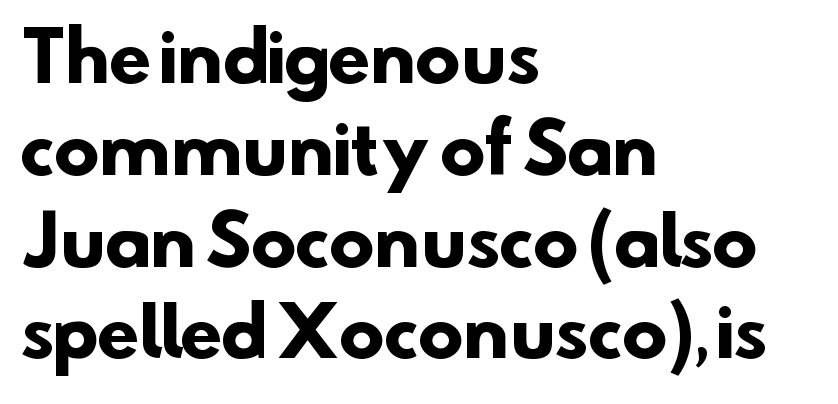
The image shows 68 px heavy sans-serif type; set left-aligned, normal line spacing (1.35x), normal letter spacing, not underlined; low stroke contrast and a small x-height.
